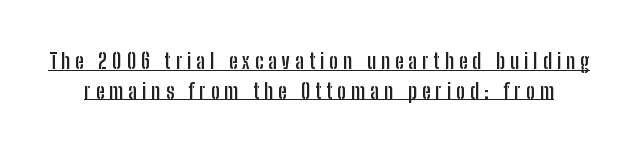
Ordinary non-slanted type is in use. Does the leading feel generous? No, just average. Looks like someone drew a line under every word here. Each word looks stretched out because of the extra space between its letters. The typesetting leans heavy: a genuine bold.
